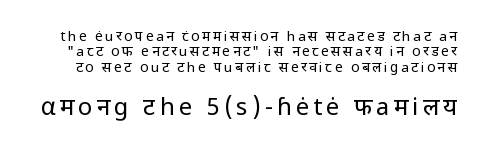
Reading top to bottom, the characters get bigger at the block break. Upright lettering throughout. Stroke thickness stays within the range of a standard reading face or lighter. Rows of type sit shoulder to shoulder in the vertical direction. Descenders hang freely into open space.
